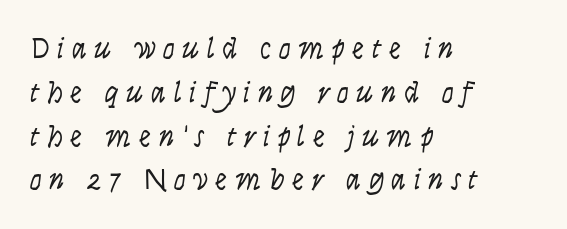
The image shows 30 px light, condensed type, italic (leaning right); set left-aligned, normal line spacing (1.46x), unusually wide letter spacing (+0.25 em), not underlined; low stroke contrast and a large x-height.
